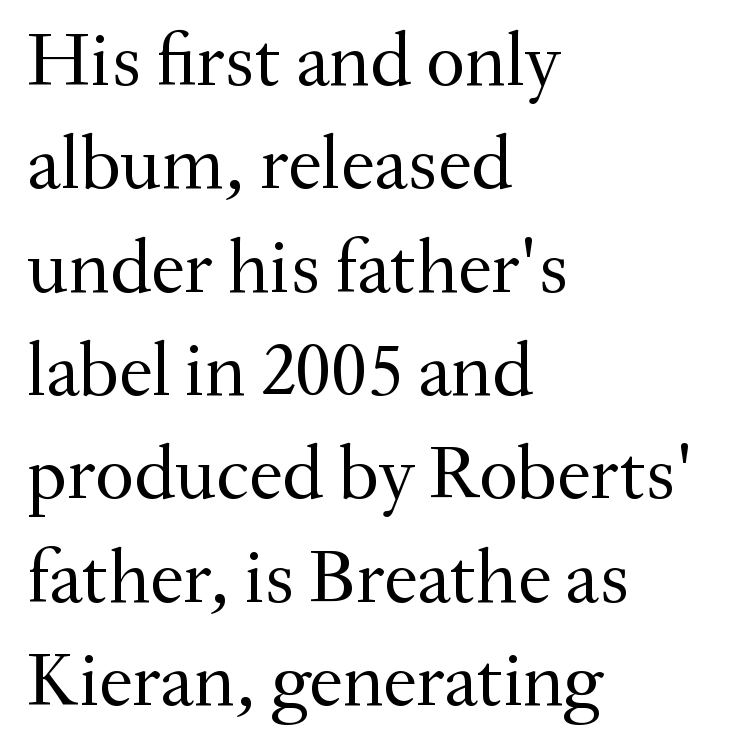
Bold? No — there's no thickening of the strokes. Note the varied advance widths — an 'i' is clearly narrower than an 'm'. The rendering uses a moderate line-height, typical for paragraphs. Each letter's strokes conclude with small projecting serifs. Quick note: not italic, upright.
